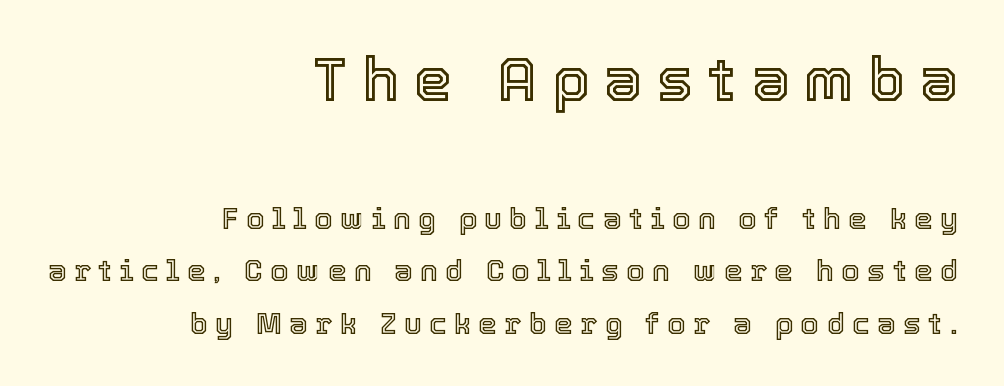
The image shows 61 px text type, upright; set right-aligned, line spacing 1.75x, unusually wide letter spacing (+0.24 em), not underlined; the first (top) block is 2.03x larger; a medium x-height.
